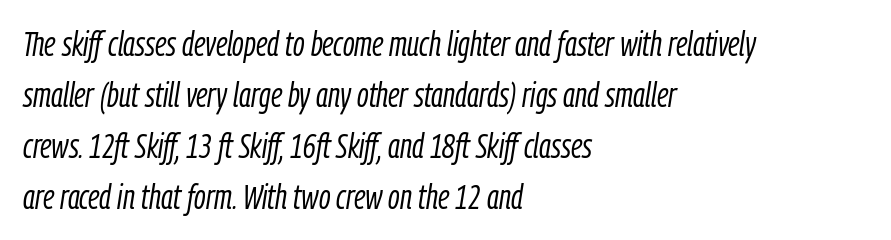
{"italic": "yes", "lean": "right", "slant_degrees": 9, "bold": "no", "weight": "light", "width": "condensed", "stroke_contrast": "low", "x_height": "medium", "monospaced": "no", "underline": "no", "align": "left", "line_spacing": "normal", "line_spacing_ratio": 1.5, "letter_spacing": "normal", "letter_spacing_em": 0.0, "glyph_px": 34}
